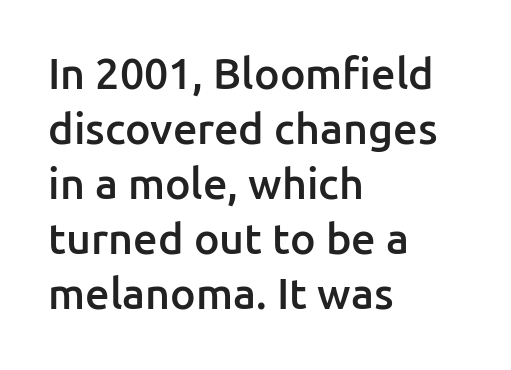
{"serif": "no", "italic": "no", "bold": "semi", "weight": "semibold", "width": "normal", "stroke_contrast": "low", "x_height": "medium", "monospaced": "no", "underline": "no", "align": "left", "line_spacing": "normal", "line_spacing_ratio": 1.28, "letter_spacing": "normal", "letter_spacing_em": 0.0, "glyph_px": 43}
